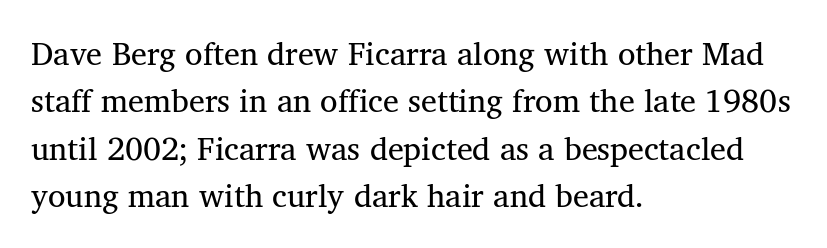
Q: Is the text bold? A: No.
Q: Is the text italic (slanted)? A: No, it is upright.
Q: Is the typeface a serif or a sans-serif typeface? A: Serif.
Q: Is the text underlined? A: No.
Q: How is the paragraph aligned? A: Left-aligned.
Q: Is the spacing between letters normal or unusually wide? A: Normal.
Q: Is the spacing between lines tight, normal or loose? A: Normal.
Q: Width (condensed, normal, or wide)? A: Normal.
Q: Stroke contrast? A: Medium.
Q: x-height? A: Medium.
Q: Monospaced? A: No.
